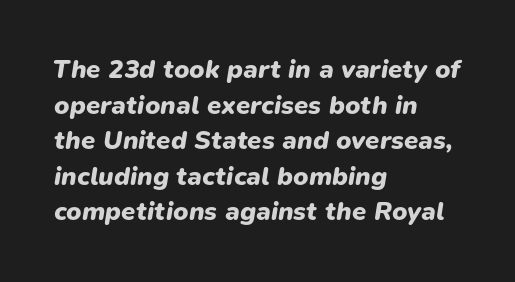
{"italic": "yes", "lean": "right", "slant_degrees": 9, "bold": "yes", "underline": "no", "align": "left", "line_spacing": "normal", "line_spacing_ratio": 1.37, "letter_spacing": "normal", "letter_spacing_em": 0.0, "glyph_px": 26}
